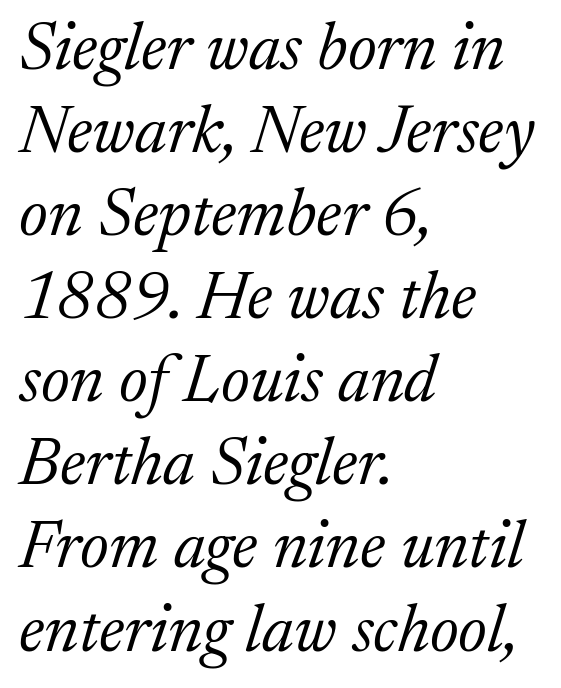
The image shows 67 px light serif type, italic (leaning right); set left-aligned, line spacing 1.24x, normal letter spacing, not underlined; medium stroke contrast and a medium x-height.
